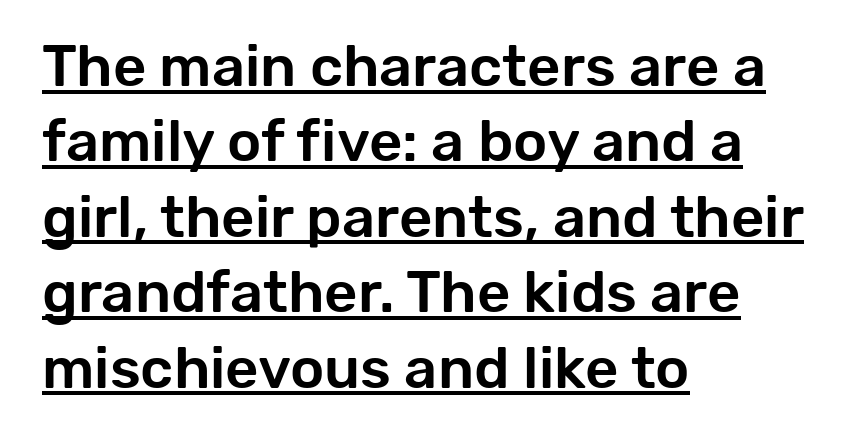
Does extra space separate the letters? No, they use regular spacing. The lettering holds an erect, upright posture throughout. One glance says typical: line gaps are just what's usual. A typesetter would call this proportional, since set widths differ per character. Nothing sits at the stroke ends, so this counts as sans-serif.
